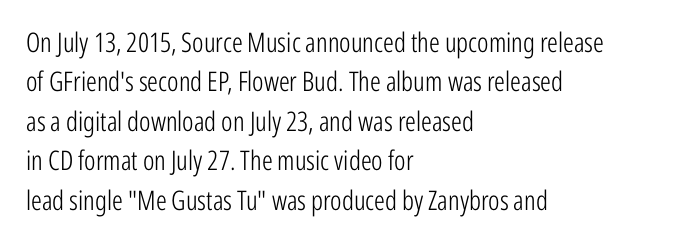
{"italic": "no", "bold": "no", "underline": "no", "align": "left", "line_spacing": "normal", "line_spacing_ratio": 1.46, "letter_spacing": "normal", "letter_spacing_em": 0.0, "glyph_px": 27}
